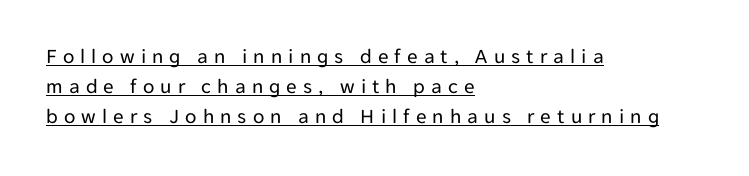
Each line of the rendering has a horizontal stroke beneath the glyphs. This is roman type, the default non-slanted kind. Evenly set lines give the paragraph a standard silhouette. Compared with a centered layout, this one pins lines to the left instead.
